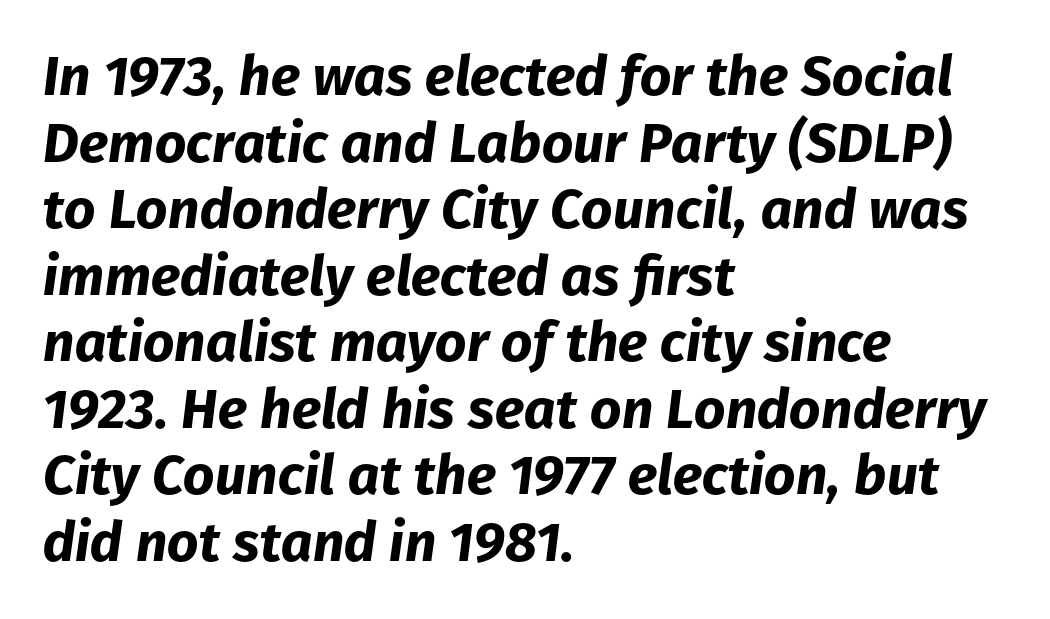
Q: Is the text bold? A: Yes.
Q: Is the text italic (slanted)? A: Yes, it leans right by about 8 degrees.
Q: Is the text underlined? A: No.
Q: How is the paragraph aligned? A: Left-aligned.
Q: Is the spacing between letters normal or unusually wide? A: Normal.
Q: Width (condensed, normal, or wide)? A: Normal.
Q: Stroke contrast? A: Low.
Q: x-height? A: Medium.
Q: Monospaced? A: No.
